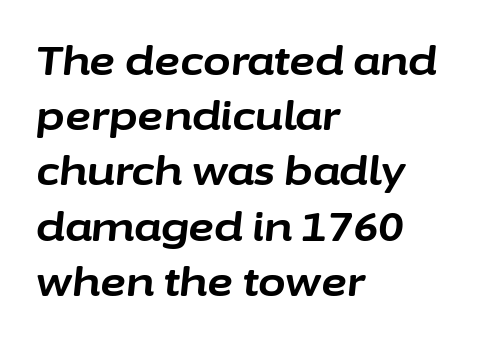
The image shows 40 px bold type, italic (leaning right); set left-aligned, normal line spacing (1.38x), normal letter spacing, not underlined; low stroke contrast and a medium x-height.
